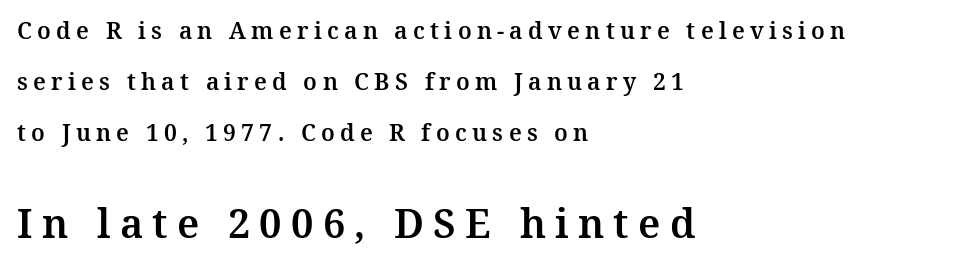
The image shows 40 px serif type, upright; set left-aligned, loose line spacing (2.21x), unusually wide letter spacing (+0.23 em), not underlined; the second (bottom) block is 1.74x larger; medium stroke contrast and a medium x-height.
